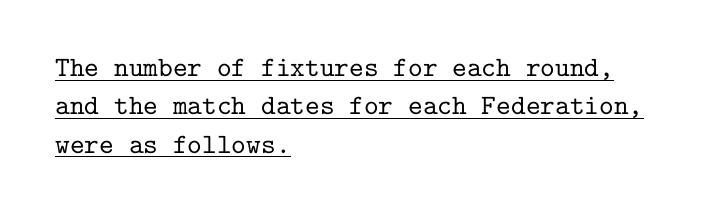
Q: Is the text italic (slanted)? A: No, it is upright.
Q: Is the typeface a serif or a sans-serif typeface? A: Serif.
Q: Is the text underlined? A: Yes.
Q: How is the paragraph aligned? A: Left-aligned.
Q: Is the spacing between letters normal or unusually wide? A: Normal.
Q: Is the spacing between lines tight, normal or loose? A: Normal.
Q: Width (condensed, normal, or wide)? A: Normal.
Q: Stroke contrast? A: Low.
Q: x-height? A: Medium.
Q: Monospaced? A: Yes.
